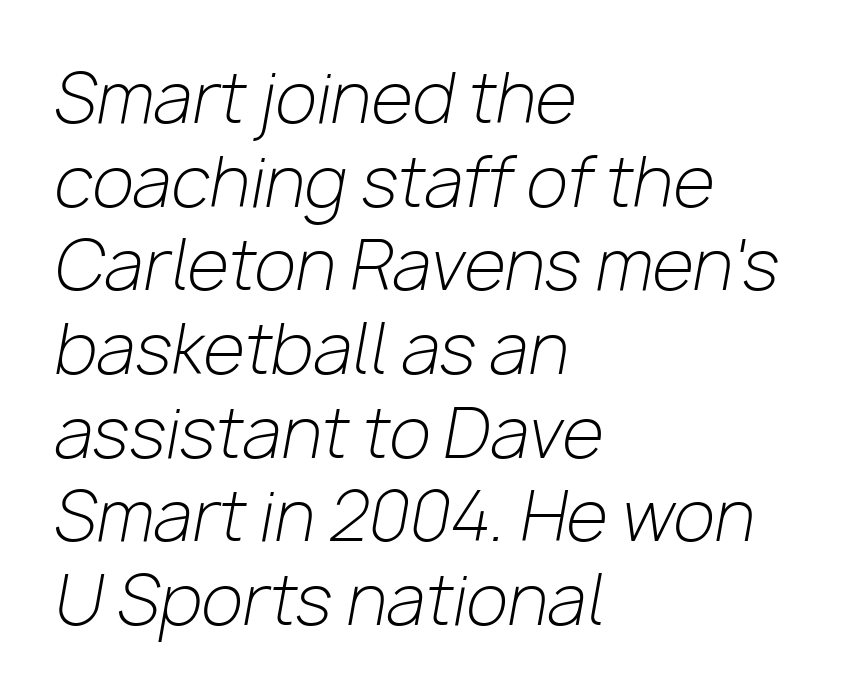
The image shows 68 px light type, italic (leaning right); set left-aligned, line spacing 1.23x, normal letter spacing, not underlined; low stroke contrast and a medium x-height.
